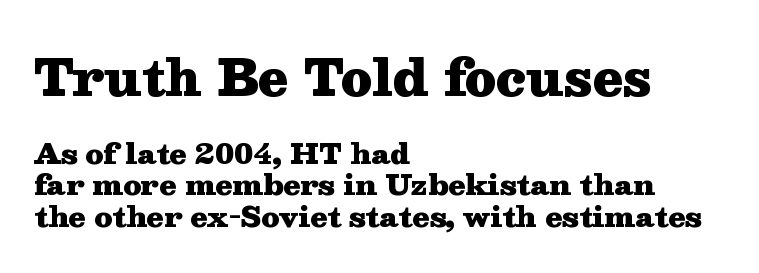
These two chunks differ in scale, with the top chunk taking the larger measure. The line texture is even and compact thanks to regular tracking. You could not count columns in this text — the font is proportionally spaced. In terms of posture, this sample is upright.
